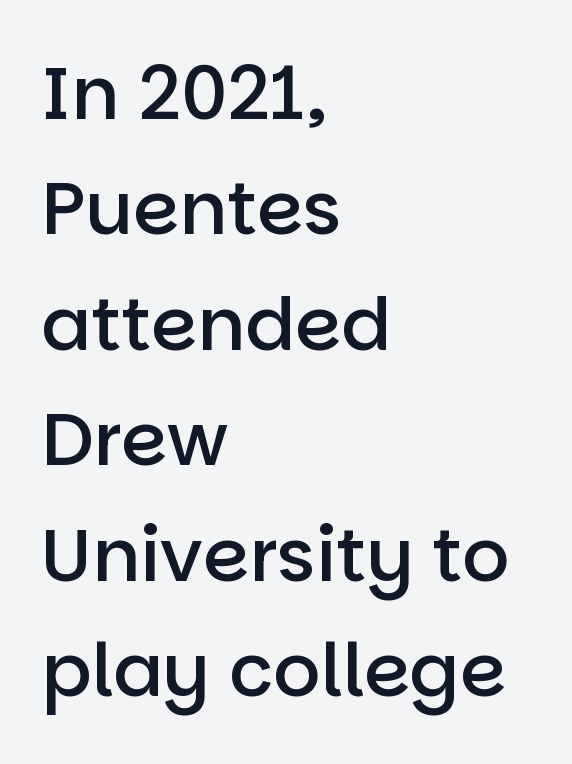
{"serif": "no", "italic": "no", "bold": "semi", "weight": "semibold", "width": "normal", "stroke_contrast": "low", "x_height": "large", "monospaced": "no", "underline": "no", "align": "left", "line_spacing": "normal", "line_spacing_ratio": 1.56, "letter_spacing": "normal", "letter_spacing_em": 0.0, "glyph_px": 74}
